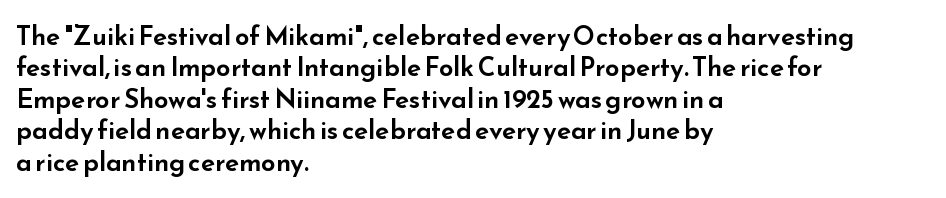
The image shows 26 px text type, upright; set left-aligned, line spacing 1.21x, normal letter spacing, not underlined.
